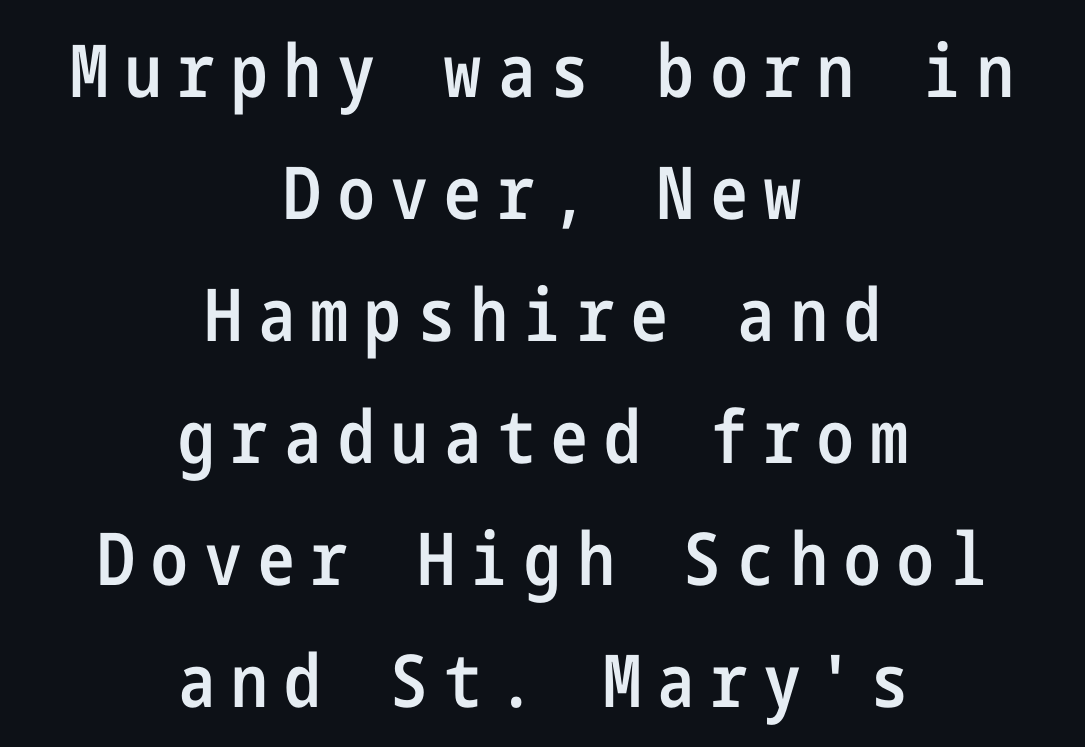
The image shows 73 px semibold, condensed sans-serif type, upright; set centered, normal line spacing (1.67x), unusually wide letter spacing (+0.23 em), not underlined; low stroke contrast and a medium x-height.
